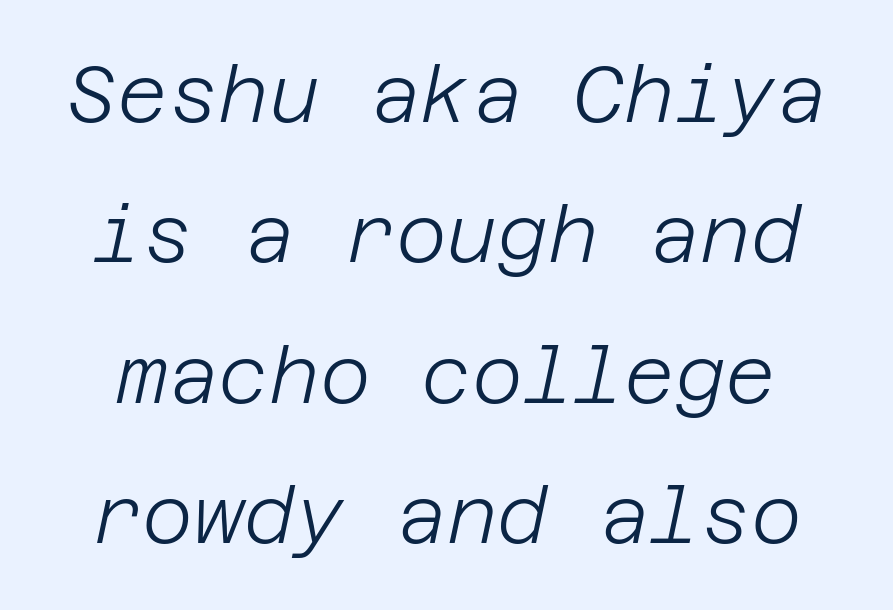
Q: Is the text bold? A: No.
Q: Is the text italic (slanted)? A: Yes, it leans right by about 12 degrees.
Q: Is the text underlined? A: No.
Q: Is the spacing between letters normal or unusually wide? A: Normal.
Q: Width (condensed, normal, or wide)? A: Normal.
Q: Stroke contrast? A: Low.
Q: x-height? A: Large.
